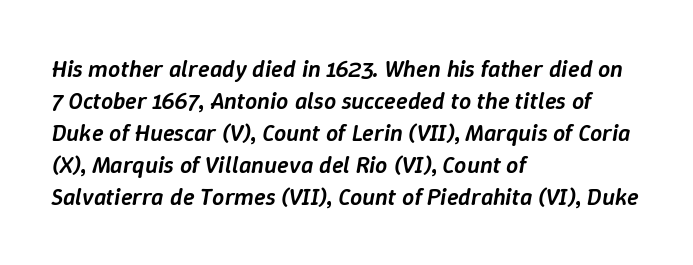
Each line starts at the same left margin while the right side varies. Interline gaps are of average width in this sample. Slightly chunky letters — semibold, I'd say, not full bold. Compared with ordinary roman type, these characters are visibly tilted. Glyph-to-glyph distance matches everyday printed text.
